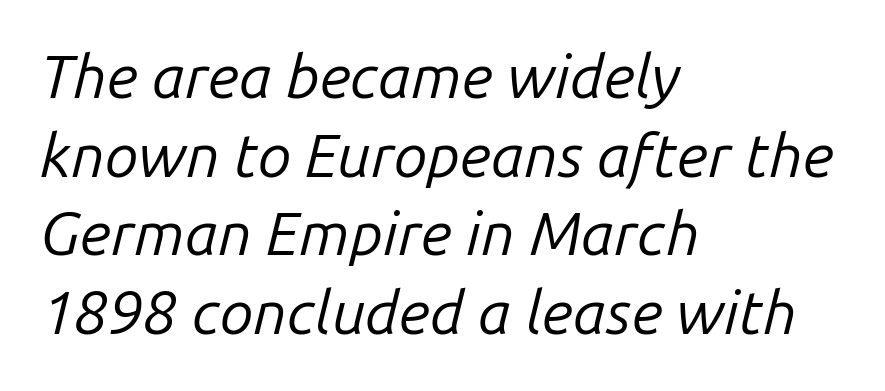
This block has exactly the height ordinary leading produces. Notice how the passage keeps a crisp vertical edge on the left only. It's the slanting kind of type. Looks like regular typesetting: each glyph gets only the width it needs. Nobody touched the tracking dial on this one. The specimen omits any rule beneath the text block's lines.
